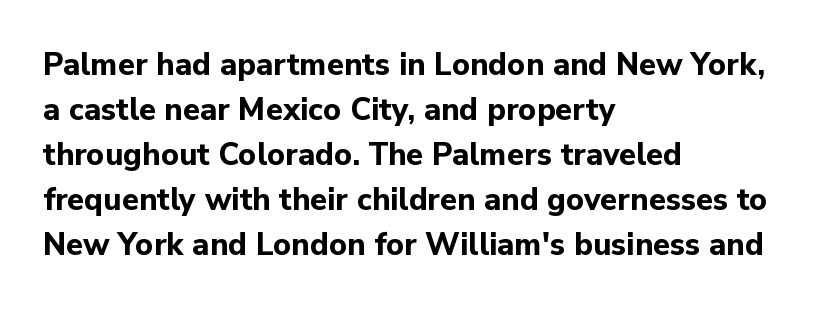
Q: Is the text bold? A: Yes.
Q: Is the text italic (slanted)? A: No, it is upright.
Q: Is the typeface a serif or a sans-serif typeface? A: Sans-serif.
Q: Is the text underlined? A: No.
Q: How is the paragraph aligned? A: Left-aligned.
Q: Is the spacing between letters normal or unusually wide? A: Normal.
Q: Is the spacing between lines tight, normal or loose? A: Normal.
Q: Width (condensed, normal, or wide)? A: Normal.
Q: Stroke contrast? A: Low.
Q: x-height? A: Medium.
Q: Monospaced? A: No.
